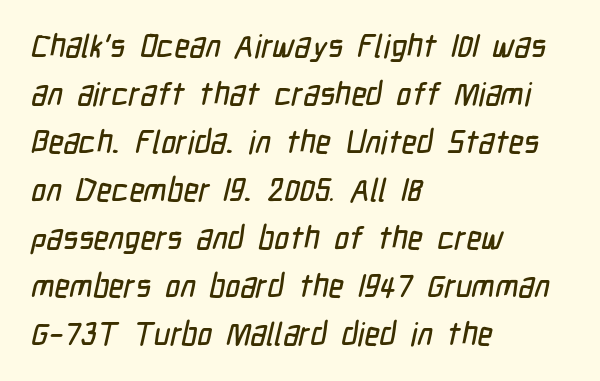
Check under the words: just untouched page. These lines are set flush left with a ragged right edge. The letters sit at their default tracking, neither squeezed nor spread. Look at the bottom of the vertical strokes: they stop flat, with no serifs. Horizontal bands of white between lines are of average thickness. This sample has the flowing, uneven cadence of proportional lettering.
